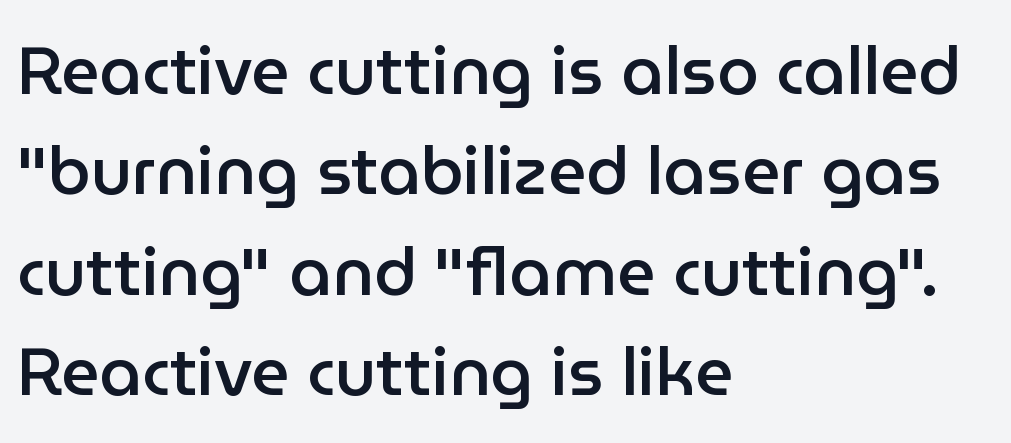
Q: Is the text bold? A: Semi-bold.
Q: Is the text italic (slanted)? A: No, it is upright.
Q: Is the typeface a serif or a sans-serif typeface? A: Sans-serif.
Q: Is the text underlined? A: No.
Q: How is the paragraph aligned? A: Left-aligned.
Q: Is the spacing between letters normal or unusually wide? A: Normal.
Q: Is the spacing between lines tight, normal or loose? A: Normal.
Q: Width (condensed, normal, or wide)? A: Normal.
Q: Stroke contrast? A: Low.
Q: x-height? A: Medium.
Q: Monospaced? A: No.
